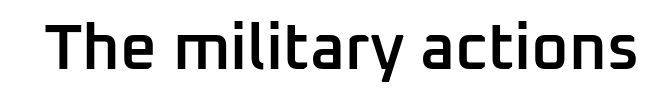
Q: Is the text bold? A: Semi-bold.
Q: Is the text italic (slanted)? A: No, it is upright.
Q: Is the typeface a serif or a sans-serif typeface? A: Sans-serif.
Q: Is the text underlined? A: No.
Q: Is the spacing between letters normal or unusually wide? A: Normal.
Q: Width (condensed, normal, or wide)? A: Normal.
Q: Stroke contrast? A: Low.
Q: x-height? A: Medium.
Q: Monospaced? A: No.
